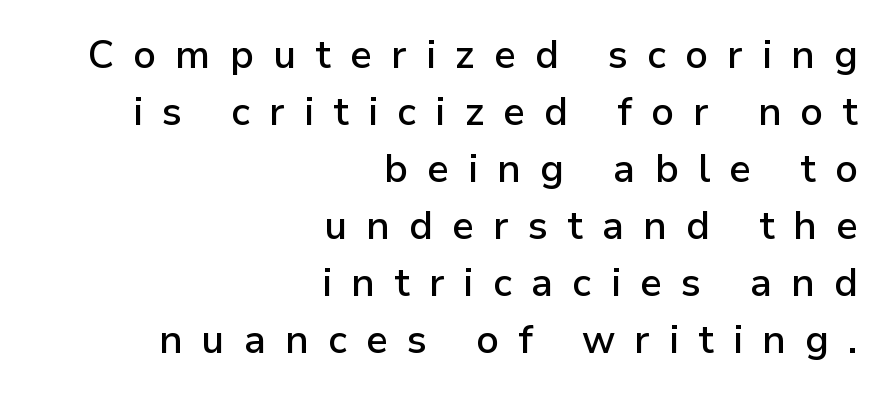
{"serif": "no", "italic": "no", "bold": "semi", "weight": "semibold", "width": "normal", "stroke_contrast": "low", "x_height": "medium", "monospaced": "no", "underline": "no", "align": "right", "line_spacing": "normal", "line_spacing_ratio": 1.46, "letter_spacing": "wide", "letter_spacing_em": 0.49, "glyph_px": 39}
